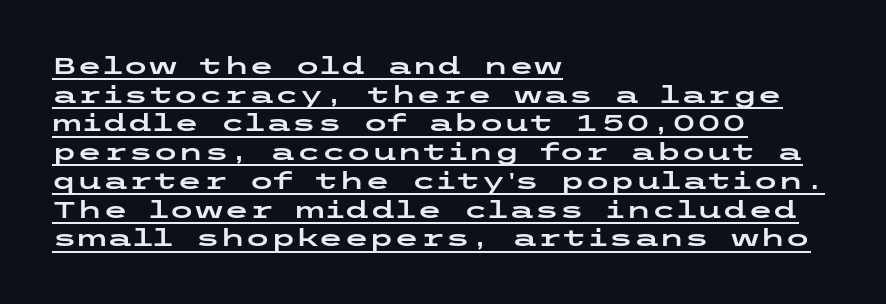
If you measured baseline to baseline, you'd find a middling distance. Decoration check: the copy is underlined. A student would call this left alignment; a typographer would say flush left, rag right. The type is set solid horizontally, with unmodified tracking. You can tell it's not italic because the verticals are truly vertical.
